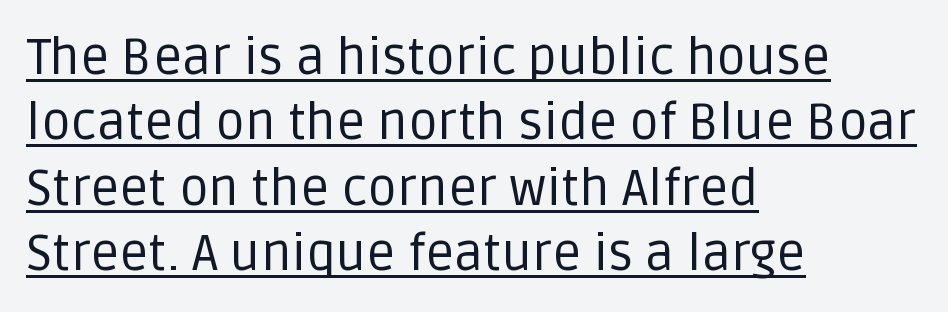
The image shows 51 px regular-weight sans-serif type, upright; set left-aligned, normal line spacing (1.28x), normal letter spacing, underlined; low stroke contrast and a large x-height.
